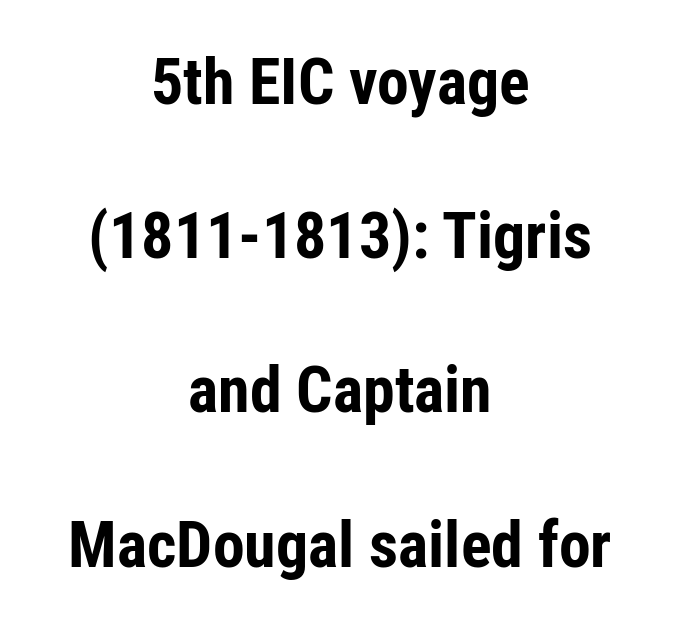
Compared with typical body copy, the letter spacing here is the same. As a designer I'd log this as weight 700, bold. Check under the words: just untouched page. Posture: straight, roman, zero tilt. Is there much room between lines? Yes — plenty of vertical air separates them.
